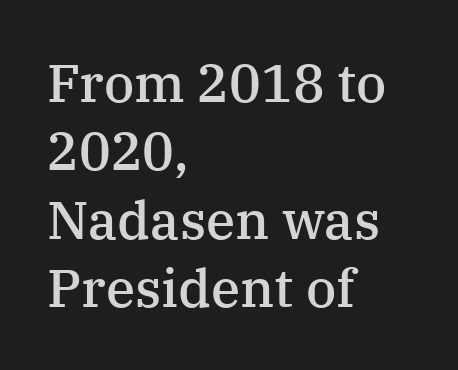
The type family on display is of the serif kind. Clear beneath every line of the passage. On the weight axis this lands at semibold, roughly 600. Looks like regular typesetting: each glyph gets only the width it needs. The axis of the letterforms is exactly vertical. The letters sit at their default tracking, neither squeezed nor spread.
